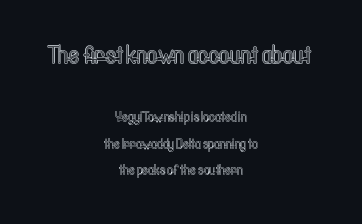
Tracking here is standard; glyphs follow each other at the usual distance. The baseline area is clear. The paragraph has two soft edges and a firm central axis. Ascenders rise straight up at ninety degrees. Top chunk: large. Bottom chunk: small.
